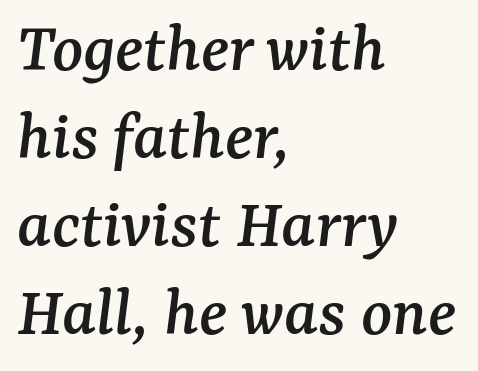
Q: Is the text italic (slanted)? A: Yes, it leans right by about 7 degrees.
Q: Is the typeface a serif or a sans-serif typeface? A: Serif.
Q: Is the text underlined? A: No.
Q: How is the paragraph aligned? A: Left-aligned.
Q: Is the spacing between letters normal or unusually wide? A: Normal.
Q: Width (condensed, normal, or wide)? A: Normal.
Q: Stroke contrast? A: Medium.
Q: x-height? A: Medium.
Q: Monospaced? A: No.
